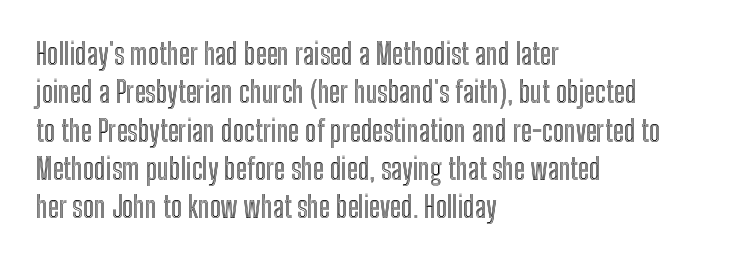
{"italic": "no", "width": "condensed", "x_height": "medium", "monospaced": "no", "underline": "no", "align": "left", "line_spacing": "normal", "line_spacing_ratio": 1.32, "letter_spacing": "normal", "letter_spacing_em": 0.0, "glyph_px": 29}
